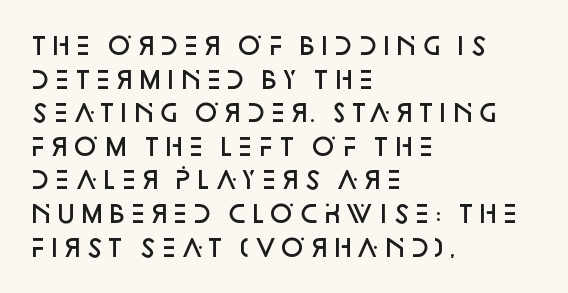
Q: Is the text bold? A: Semi-bold.
Q: Is the text italic (slanted)? A: No, it is upright.
Q: Is the text underlined? A: No.
Q: How is the paragraph aligned? A: Left-aligned.
Q: Is the spacing between letters normal or unusually wide? A: Normal.
Q: Is the spacing between lines tight, normal or loose? A: Normal.
